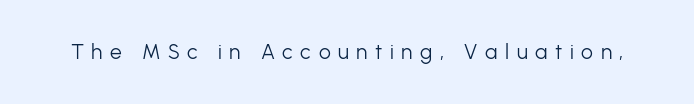
The image shows 21 px text type, upright; set unusually wide letter spacing (+0.36 em), not underlined.
